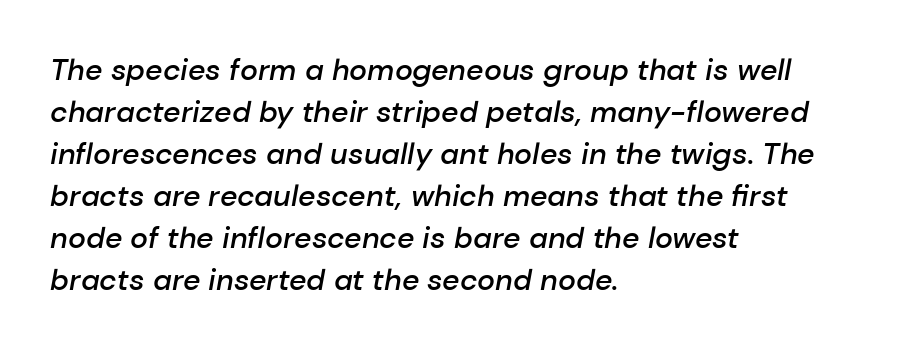
The image shows 30 px semibold type, italic (leaning right); set left-aligned, normal line spacing (1.4x), normal letter spacing, not underlined; low stroke contrast and a medium x-height.
